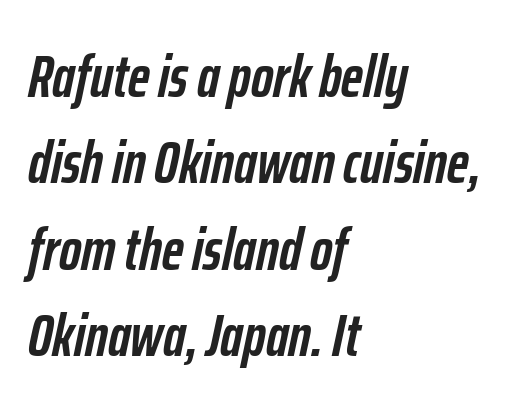
The image shows 60 px semibold, condensed type, italic (leaning right); set left-aligned, normal line spacing (1.44x), normal letter spacing, not underlined; low stroke contrast and a medium x-height.
